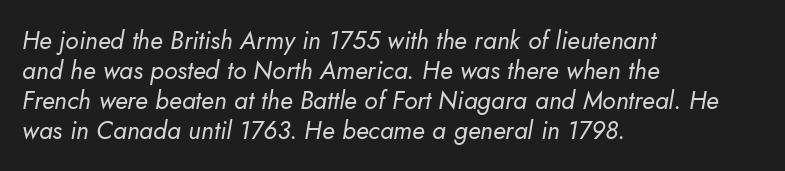
{"italic": "yes", "lean": "right", "slant_degrees": 5, "bold": "no", "underline": "no", "align": "left", "line_spacing_ratio": 1.2, "letter_spacing": "normal", "letter_spacing_em": 0.0, "glyph_px": 25}
